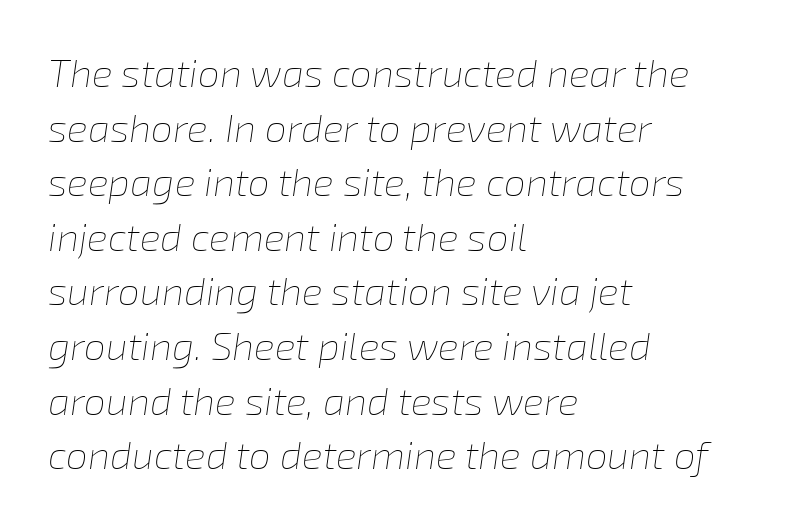
The image shows 39 px thin type, italic (leaning right); set left-aligned, normal line spacing (1.4x), normal letter spacing, not underlined; low stroke contrast and a medium x-height.
